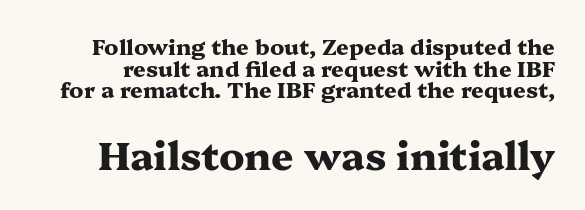
The image shows 39 px heavy, wide serif type, upright; set tight line spacing (0.98x), normal letter spacing, not underlined; the second (bottom) block is 1.77x larger; medium stroke contrast and a medium x-height.
